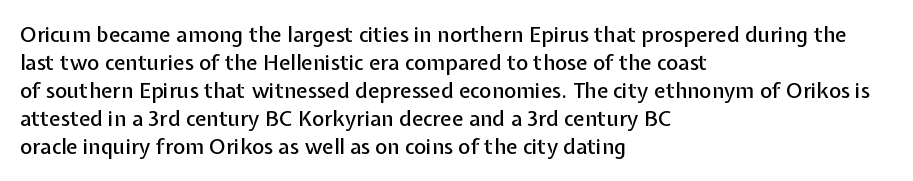
{"italic": "no", "underline": "no", "align": "left", "line_spacing": "normal", "line_spacing_ratio": 1.33, "letter_spacing": "normal", "letter_spacing_em": 0.0, "glyph_px": 21}
